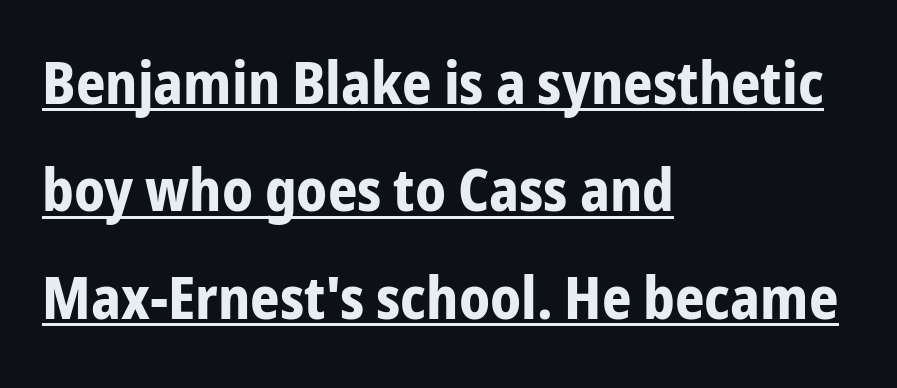
The image shows 58 px bold, condensed sans-serif type, upright; set left-aligned, line spacing 1.85x, normal letter spacing, underlined; low stroke contrast and a medium x-height.
